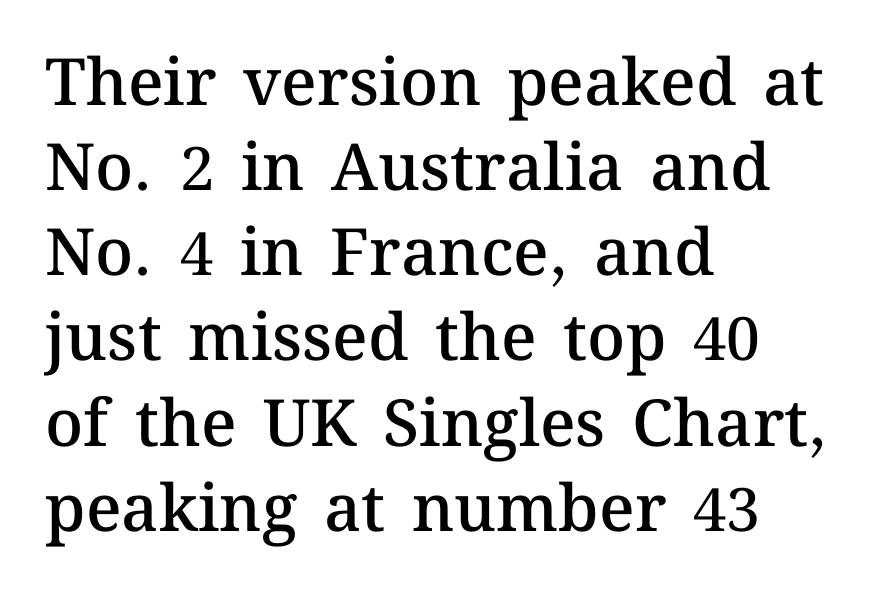
The image shows 65 px semibold type, upright; set left-aligned, normal line spacing (1.31x), normal letter spacing, not underlined; medium stroke contrast and a medium x-height.
